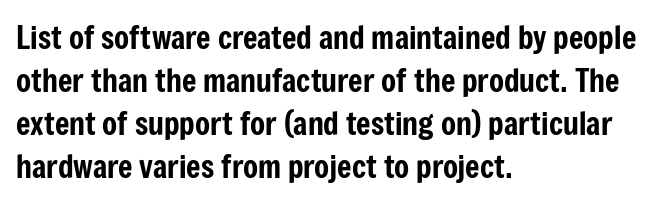
Q: Is the text italic (slanted)? A: No, it is upright.
Q: Is the typeface a serif or a sans-serif typeface? A: Sans-serif.
Q: Is the text underlined? A: No.
Q: How is the paragraph aligned? A: Left-aligned.
Q: Is the spacing between letters normal or unusually wide? A: Normal.
Q: Is the spacing between lines tight, normal or loose? A: Normal.
Q: Width (condensed, normal, or wide)? A: Condensed.
Q: Stroke contrast? A: Low.
Q: x-height? A: Medium.
Q: Monospaced? A: No.
